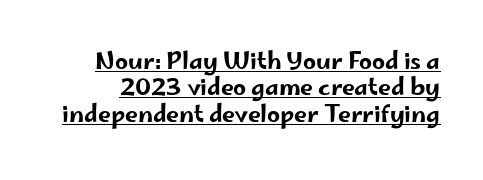
{"italic": "no", "underline": "yes", "line_spacing": "tight", "line_spacing_ratio": 1.15, "letter_spacing": "normal", "letter_spacing_em": 0.0, "glyph_px": 23}
